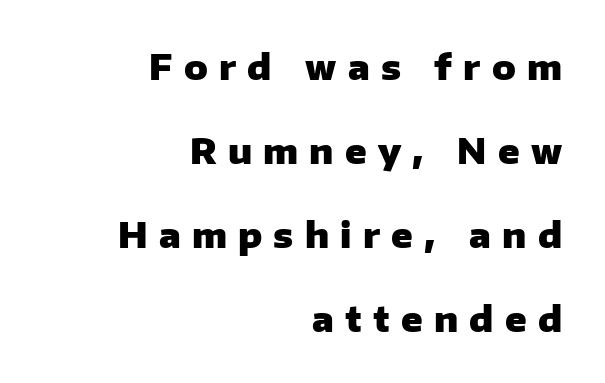
{"serif": "no", "italic": "no", "bold": "yes", "weight": "heavy", "width": "normal", "stroke_contrast": "low", "x_height": "medium", "monospaced": "no", "underline": "no", "align": "right", "line_spacing": "loose", "line_spacing_ratio": 2.4, "letter_spacing": "wide", "letter_spacing_em": 0.32, "glyph_px": 35}
